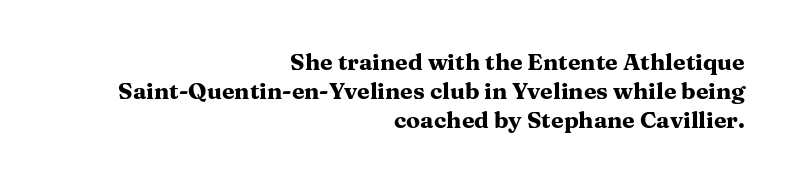
The image shows 23 px bold type, upright; set right-aligned, normal line spacing (1.27x), normal letter spacing, not underlined.
